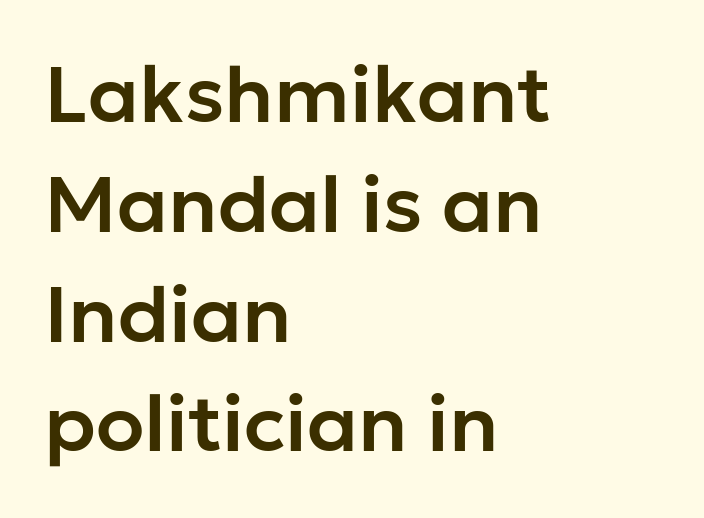
{"serif": "no", "italic": "no", "width": "normal", "stroke_contrast": "low", "x_height": "medium", "monospaced": "no", "underline": "no", "align": "left", "line_spacing": "normal", "line_spacing_ratio": 1.39, "letter_spacing": "normal", "letter_spacing_em": 0.0, "glyph_px": 79}
